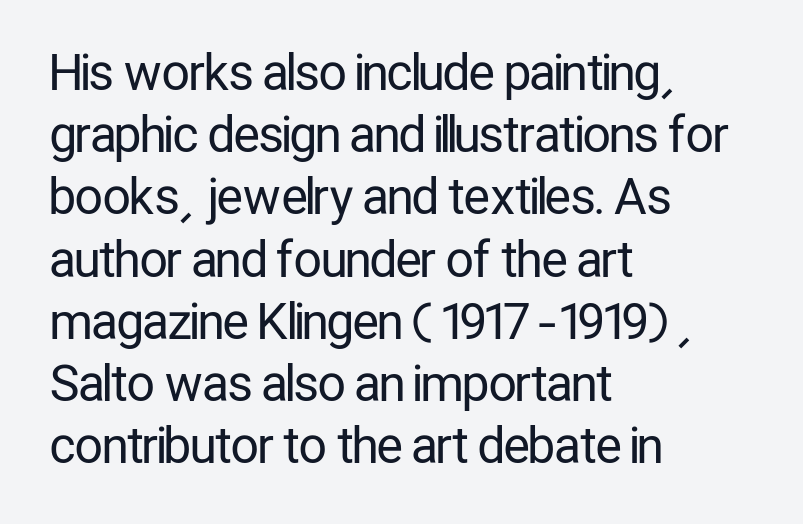
{"serif": "no", "italic": "no", "bold": "no", "weight": "regular", "width": "condensed", "stroke_contrast": "low", "x_height": "medium", "monospaced": "no", "underline": "no", "align": "left", "line_spacing": "normal", "line_spacing_ratio": 1.27, "letter_spacing": "normal", "letter_spacing_em": 0.0, "glyph_px": 49}
